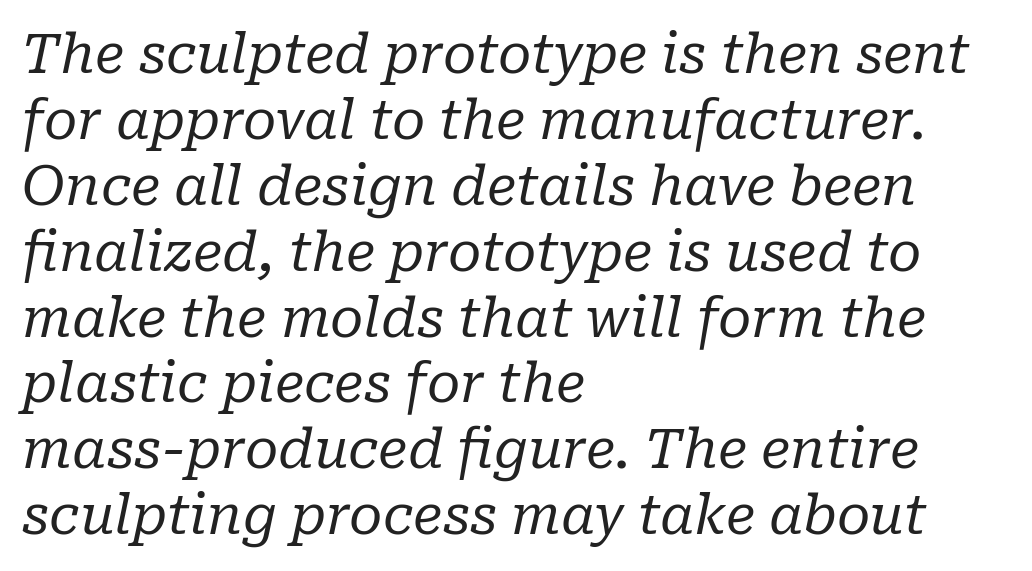
The strokes are not fattened; the text isn't bold. Teacher's note: observe the even left margin — that is flush-left alignment. Observe the serifs anchoring each vertical stroke in this sample. Check the space under the baseline: it is left empty.
